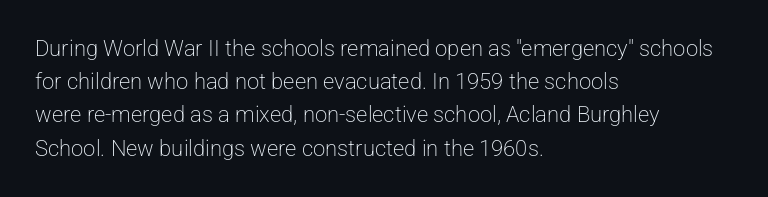
Q: Is the text bold? A: No.
Q: Is the text italic (slanted)? A: No, it is upright.
Q: Is the text underlined? A: No.
Q: How is the paragraph aligned? A: Left-aligned.
Q: Is the spacing between letters normal or unusually wide? A: Normal.
Q: Is the spacing between lines tight, normal or loose? A: Normal.
